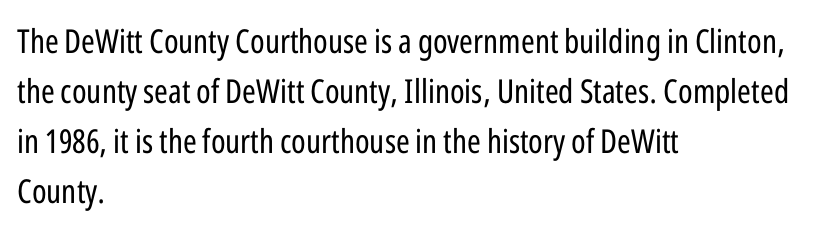
Q: Is the text bold? A: No.
Q: Is the text italic (slanted)? A: No, it is upright.
Q: Is the typeface a serif or a sans-serif typeface? A: Sans-serif.
Q: Is the text underlined? A: No.
Q: How is the paragraph aligned? A: Left-aligned.
Q: Is the spacing between letters normal or unusually wide? A: Normal.
Q: Is the spacing between lines tight, normal or loose? A: Normal.
Q: Width (condensed, normal, or wide)? A: Condensed.
Q: Stroke contrast? A: Low.
Q: x-height? A: Medium.
Q: Monospaced? A: No.
